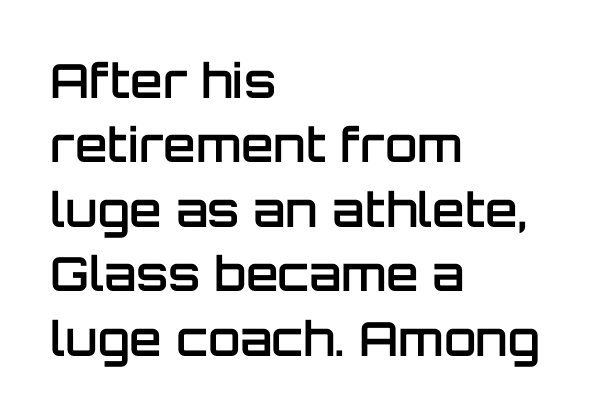
Note the varied advance widths — an 'i' is clearly narrower than an 'm'. Unlike a traditional serif, this face leaves its strokes unadorned. The glyphs have the mass of a demibold cut, below bold. Casual observation: everything's shoved over to the left. The specimen reads as upright at a glance. The baseline area is clear.
